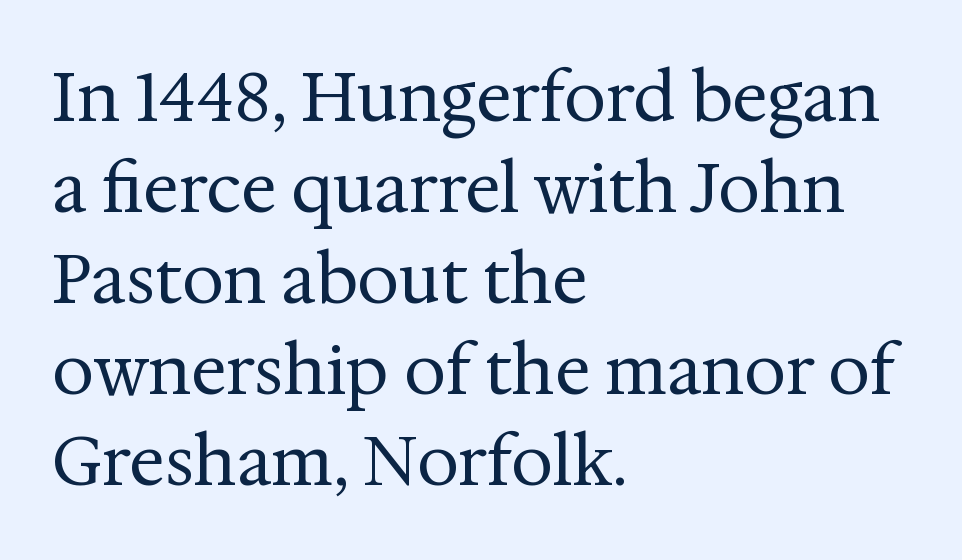
{"serif": "yes", "italic": "no", "bold": "no", "weight": "regular", "width": "normal", "stroke_contrast": "medium", "x_height": "medium", "monospaced": "no", "underline": "no", "align": "left", "line_spacing": "normal", "line_spacing_ratio": 1.36, "letter_spacing": "normal", "letter_spacing_em": 0.0, "glyph_px": 67}
